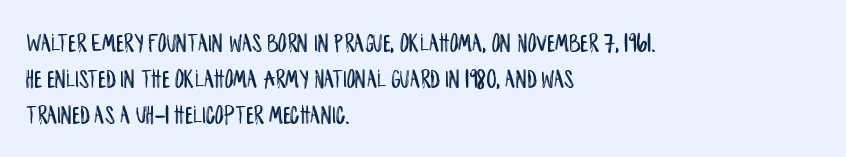
Vertically, the passage feels balanced, rows spaced as you'd expect. The face used here is rendered with its standard letterfit. The words here are not underlined. Posture: straight, roman, zero tilt.
